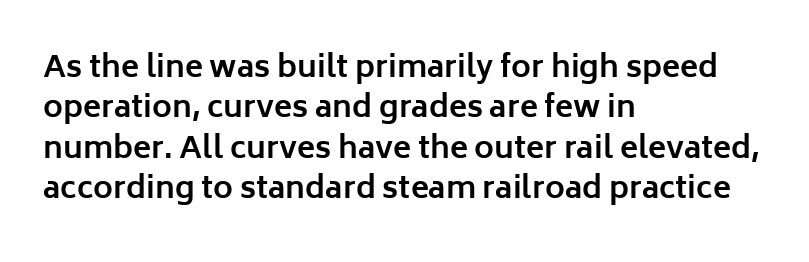
Compared with an ordinary text face, these strokes are far heavier — a full bold. The rendering uses a moderate line-height, typical for paragraphs. Does the type have serifs? No, each stem ends abruptly. Quick note: underline off. No extra tracking has been applied to these lines.
